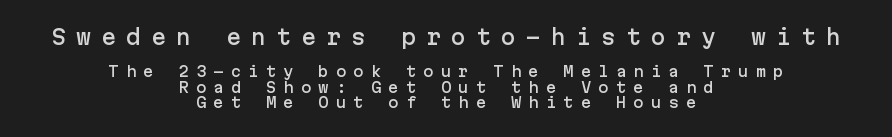
{"italic": "no", "underline": "no", "align": "center", "line_spacing": "tight", "line_spacing_ratio": 1.11, "letter_spacing": "wide", "letter_spacing_em": 0.5, "larger_block": "first", "size_ratio": 1.43, "glyph_px": 20}
